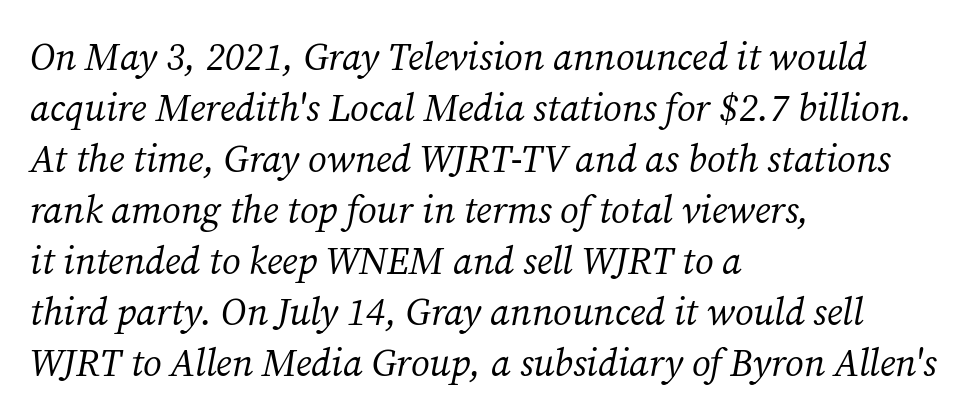
Q: Is the text bold? A: No.
Q: Is the text italic (slanted)? A: Yes, it leans right by about 12 degrees.
Q: Is the typeface a serif or a sans-serif typeface? A: Serif.
Q: Is the text underlined? A: No.
Q: How is the paragraph aligned? A: Left-aligned.
Q: Is the spacing between letters normal or unusually wide? A: Normal.
Q: Is the spacing between lines tight, normal or loose? A: Normal.
Q: Width (condensed, normal, or wide)? A: Normal.
Q: Stroke contrast? A: Medium.
Q: x-height? A: Medium.
Q: Monospaced? A: No.
